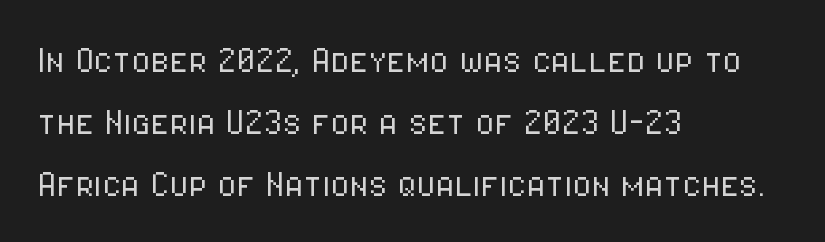
Q: Is the text bold? A: No.
Q: Is the text italic (slanted)? A: No, it is upright.
Q: Is the typeface a serif or a sans-serif typeface? A: Sans-serif.
Q: Is the text underlined? A: No.
Q: How is the paragraph aligned? A: Left-aligned.
Q: Is the spacing between letters normal or unusually wide? A: Normal.
Q: Is the spacing between lines tight, normal or loose? A: Normal.
Q: Width (condensed, normal, or wide)? A: Condensed.
Q: Stroke contrast? A: Low.
Q: x-height? A: Medium.
Q: Monospaced? A: No.
